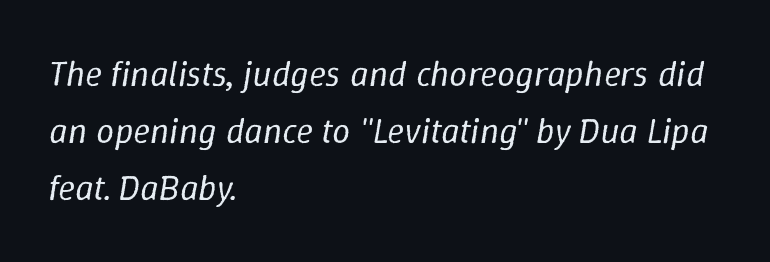
Italic? Definitely — the glyphs are oblique. This sample keeps an unexceptional amount of space between lines. Quick note: underline off. The rendering uses natural spacing where letterforms have individual widths.
